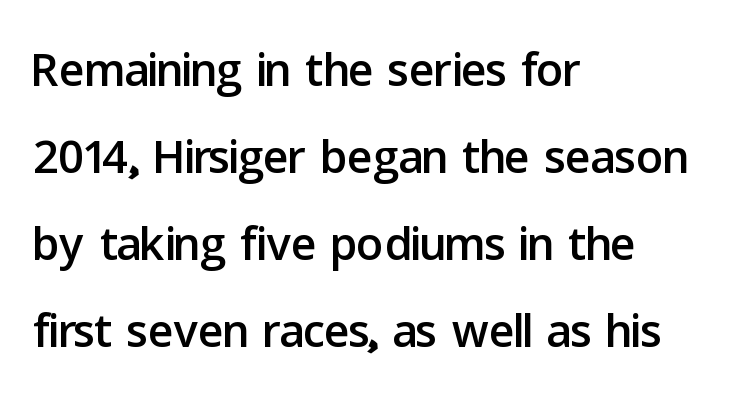
The image shows 67 px sans-serif type, upright; set left-aligned, normal line spacing (1.3x), normal letter spacing, not underlined; low stroke contrast and a medium x-height.
